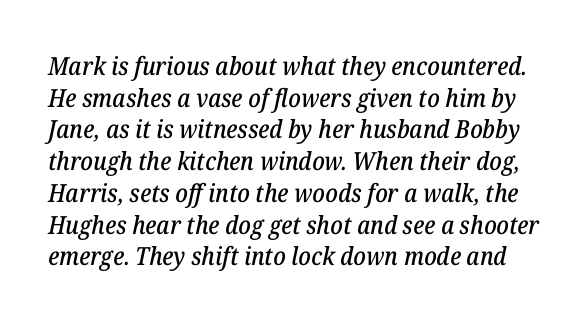
Q: Is the text italic (slanted)? A: Yes, it leans right by about 12 degrees.
Q: Is the text underlined? A: No.
Q: Is the spacing between letters normal or unusually wide? A: Normal.
Q: Is the spacing between lines tight, normal or loose? A: Normal.
